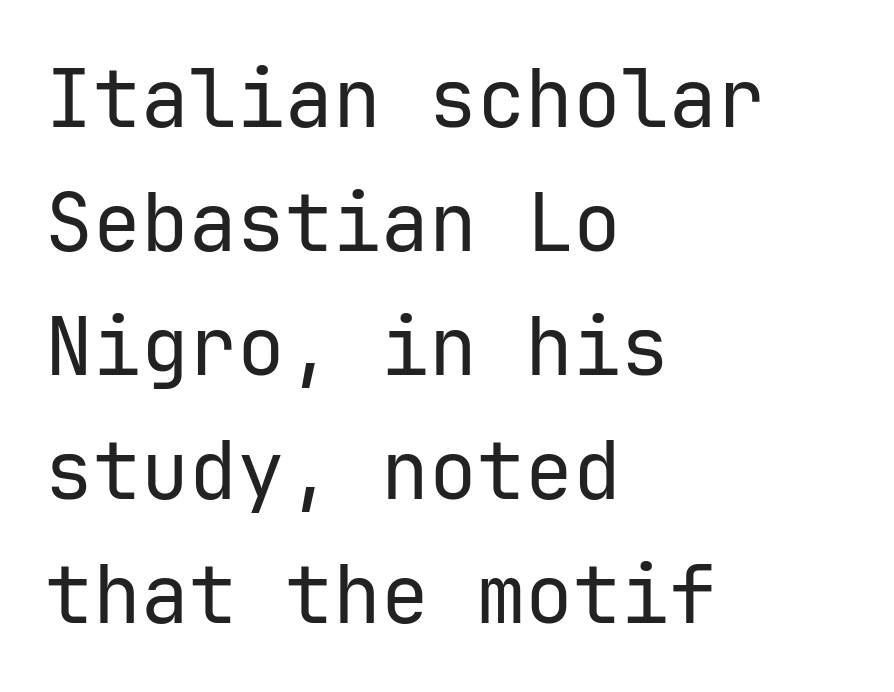
Tracking value appears to be zero — textbook default spacing. Leading: standard. Here the designer chose a console-style face with uniform glyph widths. The passage shown is typeset with a sans-serif family. The text block is weighted toward the left margin, trailing off unevenly rightward.
